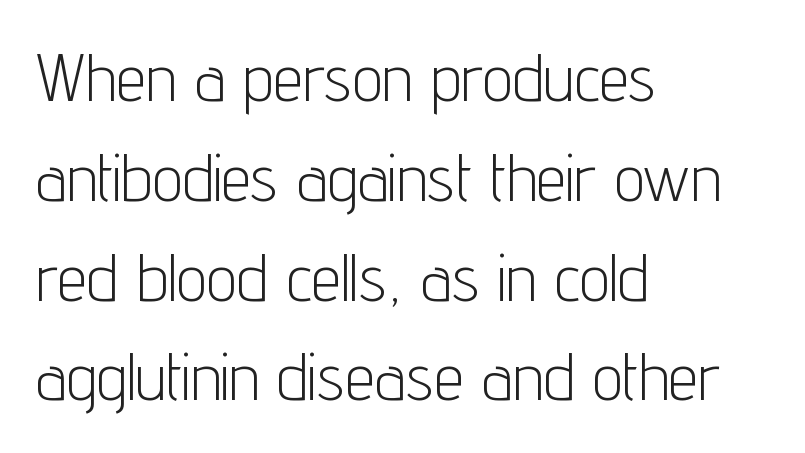
{"serif": "no", "italic": "no", "bold": "no", "weight": "light", "width": "condensed", "stroke_contrast": "low", "x_height": "medium", "monospaced": "no", "underline": "no", "align": "left", "line_spacing": "normal", "line_spacing_ratio": 1.49, "letter_spacing": "normal", "letter_spacing_em": 0.0, "glyph_px": 67}
